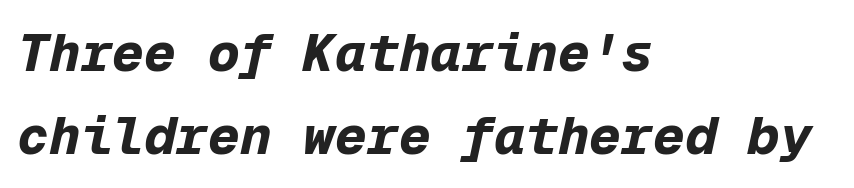
{"italic": "yes", "lean": "right", "slant_degrees": 12, "bold": "yes", "weight": "bold", "width": "normal", "stroke_contrast": "low", "x_height": "medium", "monospaced": "yes", "underline": "no", "align": "left", "line_spacing": "normal", "line_spacing_ratio": 1.57, "letter_spacing": "normal", "letter_spacing_em": 0.0, "glyph_px": 53}
